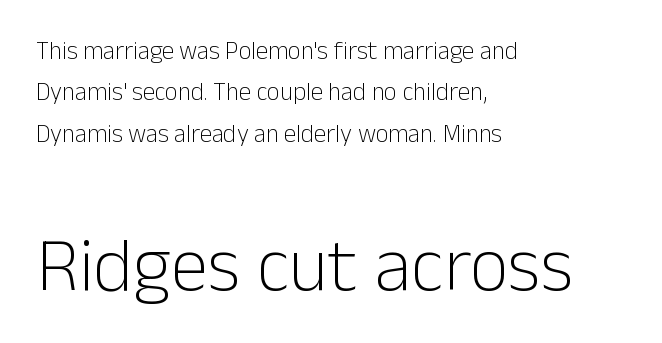
What kind of face is this? One without serifs — a sans. Underline: absent. No italicization has been applied; the sample stays upright. The rendering uses natural spacing where letterforms have individual widths.
